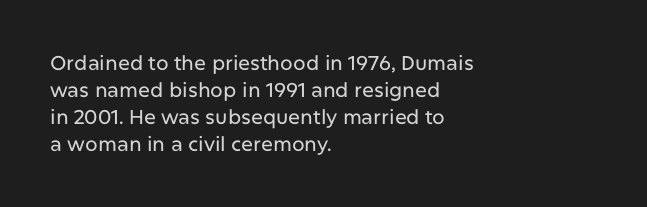
The image shows 20 px text type, upright; set left-aligned, normal line spacing (1.35x), normal letter spacing, not underlined.
